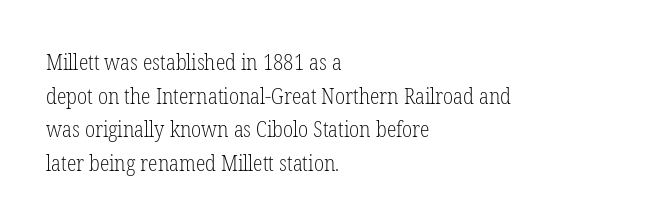
The image shows 22 px text type, upright; set left-aligned, normal line spacing (1.53x), normal letter spacing, not underlined.
